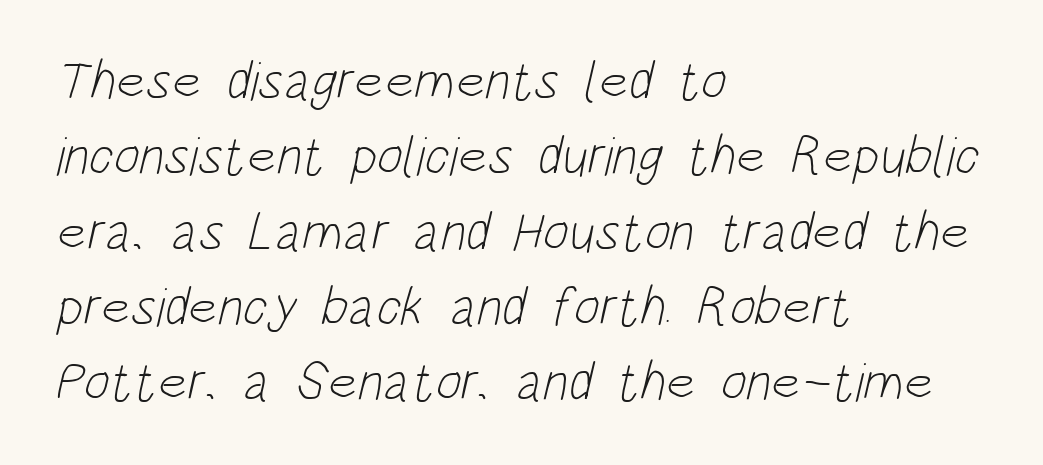
The image shows 55 px light, condensed sans-serif type; set left-aligned, normal line spacing (1.37x), normal letter spacing, not underlined; low stroke contrast and a large x-height.
